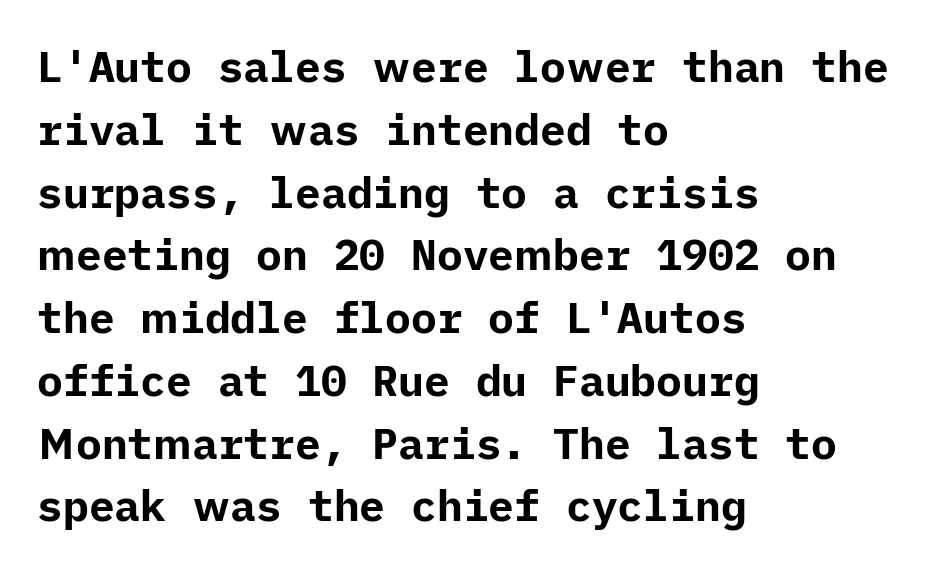
Students, observe: this is what conventionally led text looks like. A dark, heavy texture on the line: the type is bold. Quick note: not italic, upright. Glyph-to-glyph distance matches everyday printed text. The lines are quadded left.
